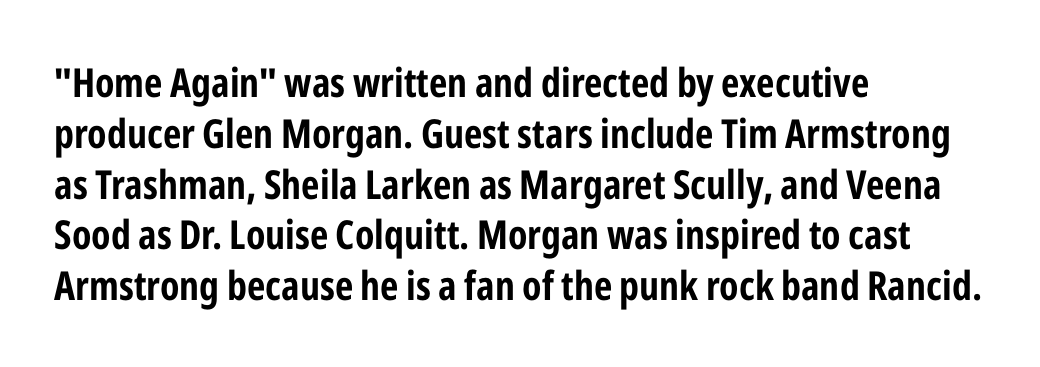
{"serif": "no", "italic": "no", "width": "condensed", "stroke_contrast": "low", "x_height": "medium", "monospaced": "no", "underline": "no", "align": "left", "line_spacing": "normal", "line_spacing_ratio": 1.27, "letter_spacing": "normal", "letter_spacing_em": 0.0, "glyph_px": 40}
